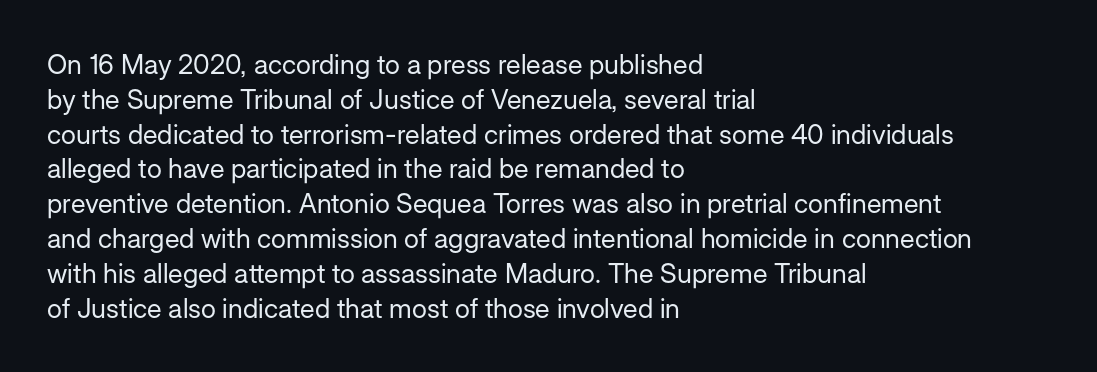
This sample keeps an unexceptional amount of space between lines. Characters remain perfectly vertical along every line. The gap between lines stays unmarked. Is this a heavy cut? Hardly; it is regular or lighter.
